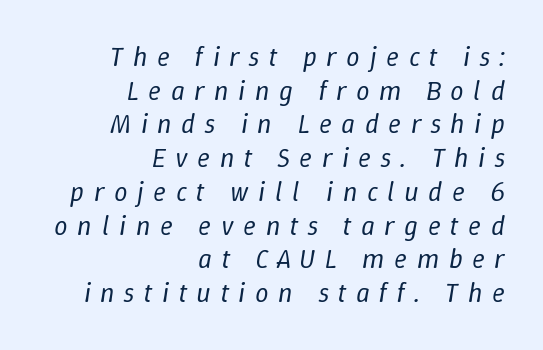
Q: Is the text bold? A: No.
Q: Is the text italic (slanted)? A: Yes, it leans right by about 9 degrees.
Q: Is the text underlined? A: No.
Q: How is the paragraph aligned? A: Right-aligned.
Q: Is the spacing between letters normal or unusually wide? A: Unusually wide.
Q: Is the spacing between lines tight, normal or loose? A: Normal.
